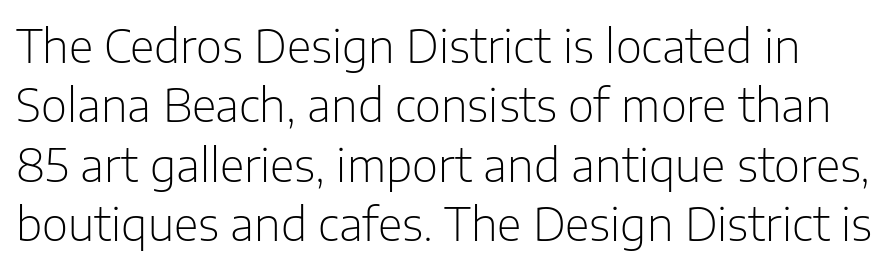
The image shows 45 px light sans-serif type, upright; set normal line spacing (1.32x), normal letter spacing, not underlined; low stroke contrast and a medium x-height.
